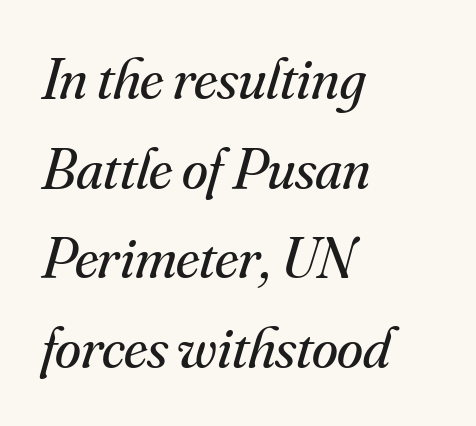
Q: Is the text bold? A: No.
Q: Is the text italic (slanted)? A: Yes, it leans right by about 16 degrees.
Q: Is the typeface a serif or a sans-serif typeface? A: Serif.
Q: Is the text underlined? A: No.
Q: How is the paragraph aligned? A: Left-aligned.
Q: Is the spacing between letters normal or unusually wide? A: Normal.
Q: Is the spacing between lines tight, normal or loose? A: Normal.
Q: Width (condensed, normal, or wide)? A: Normal.
Q: Stroke contrast? A: Medium.
Q: x-height? A: Small.
Q: Monospaced? A: No.
